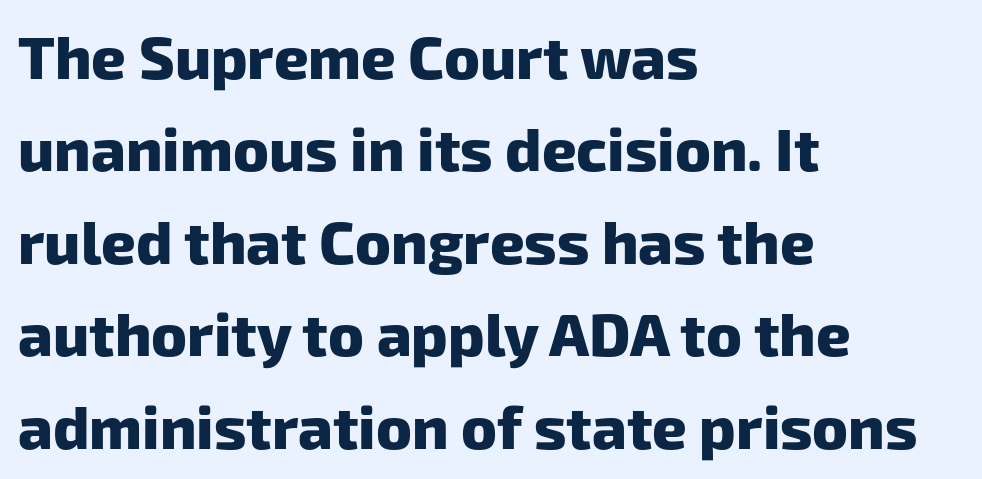
Q: Is the text bold? A: Yes.
Q: Is the typeface a serif or a sans-serif typeface? A: Sans-serif.
Q: Is the text underlined? A: No.
Q: How is the paragraph aligned? A: Left-aligned.
Q: Is the spacing between letters normal or unusually wide? A: Normal.
Q: Is the spacing between lines tight, normal or loose? A: Normal.
Q: Width (condensed, normal, or wide)? A: Normal.
Q: Stroke contrast? A: Low.
Q: x-height? A: Medium.
Q: Monospaced? A: No.
